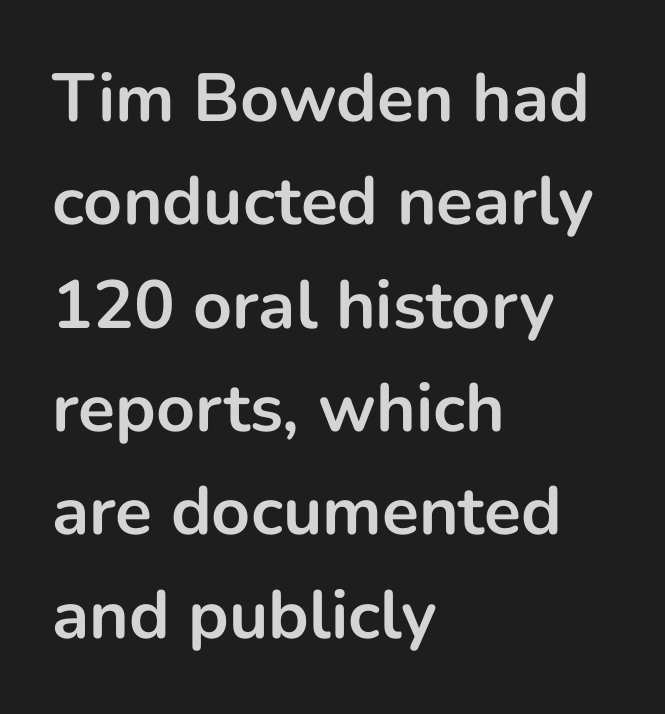
There is no visible air inserted between adjacent glyphs. Beneath every word, the page is bare. Spacing verdict: proportional, widths tailored to each character. A student would call this left alignment; a typographer would say flush left, rag right. The rows are spaced the way most documents space them.
